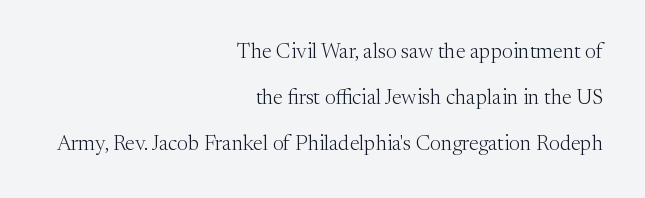
The image shows 21 px text type, upright; set right-aligned, loose line spacing (2.18x), normal letter spacing, not underlined.
